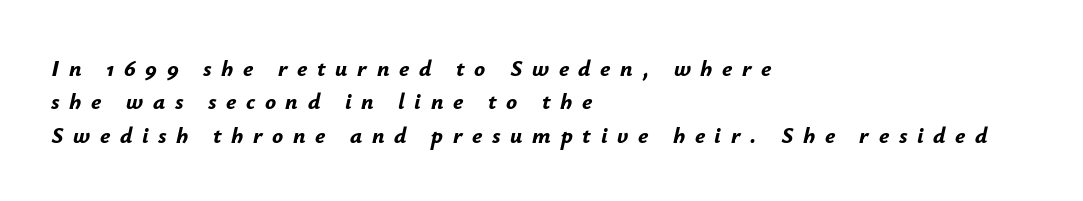
The image shows 23 px bold type, italic (leaning right); set left-aligned, normal line spacing (1.45x), unusually wide letter spacing (+0.42 em), not underlined.
